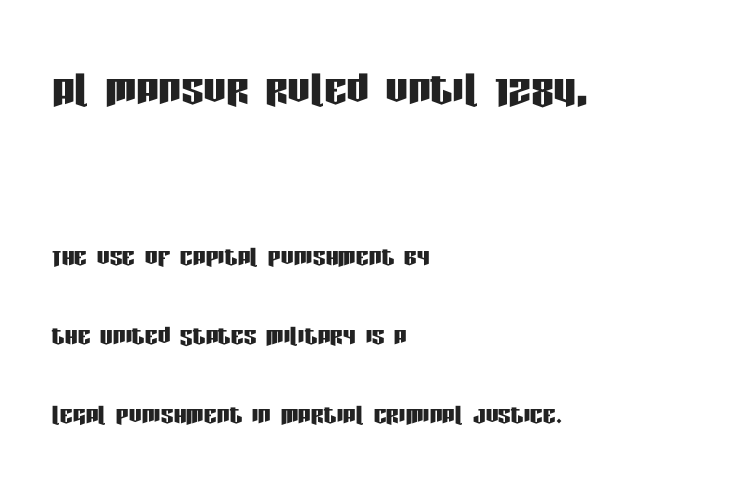
The image shows 56 px condensed sans-serif type, upright; set left-aligned, loose line spacing (2.48x), normal letter spacing, not underlined; the first (top) block is 1.75x larger; low stroke contrast and a large x-height.
